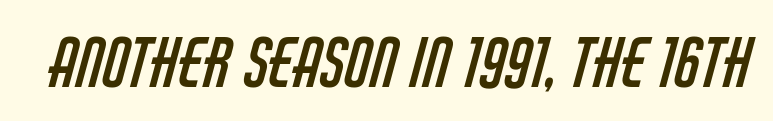
{"serif": "no", "bold": "no", "weight": "regular", "width": "condensed", "stroke_contrast": "low", "x_height": "large", "monospaced": "no", "underline": "no", "letter_spacing": "normal", "letter_spacing_em": 0.0, "glyph_px": 67}
